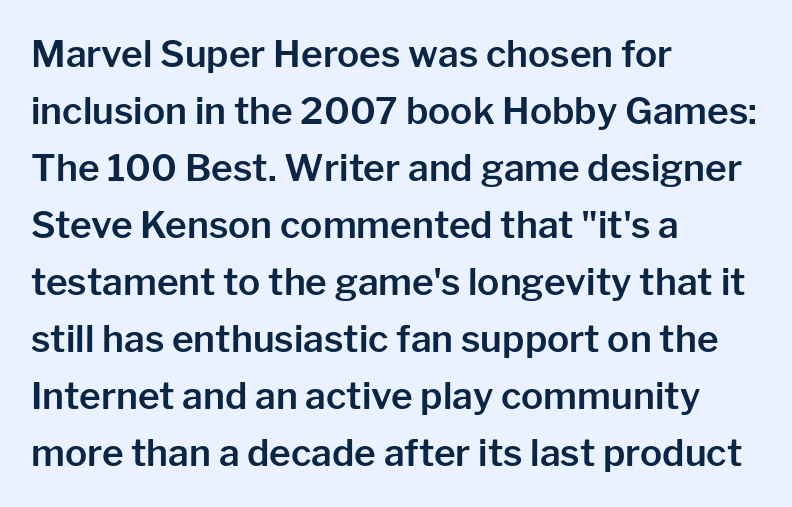
Are there feet on the stems? There aren't — it's a sans. The letters advance in unequal steps, a hallmark of proportional type. The horizontal fit of the characters is conventional and even. A normal amount of white space separates one row of letters from the next. Just letters on the line, the space beneath them empty.
